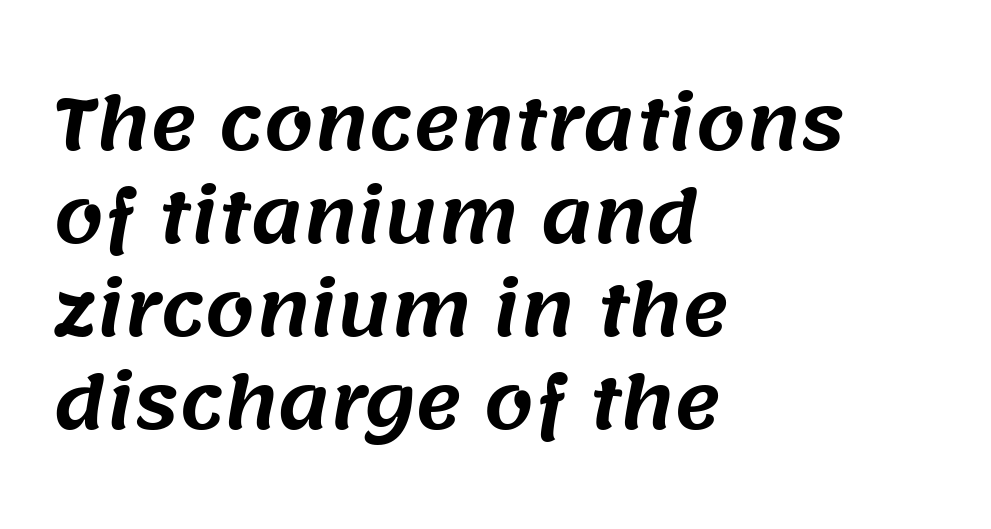
The image shows 71 px sans-serif type; set left-aligned, normal line spacing (1.31x), normal letter spacing, not underlined; medium stroke contrast and a large x-height.
